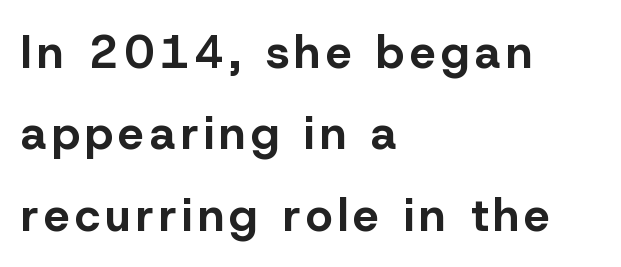
The image shows 46 px bold sans-serif type, upright; set left-aligned, line spacing 1.77x, not underlined; low stroke contrast and a medium x-height.
